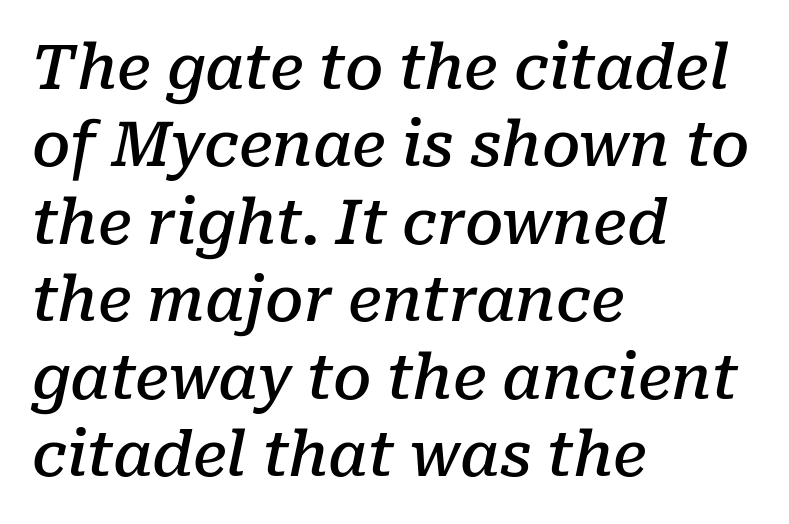
Q: Is the text bold? A: Semi-bold.
Q: Is the text italic (slanted)? A: Yes, it leans right by about 10 degrees.
Q: Is the typeface a serif or a sans-serif typeface? A: Serif.
Q: Is the text underlined? A: No.
Q: How is the paragraph aligned? A: Left-aligned.
Q: Is the spacing between letters normal or unusually wide? A: Normal.
Q: Is the spacing between lines tight, normal or loose? A: Normal.
Q: Width (condensed, normal, or wide)? A: Normal.
Q: Stroke contrast? A: Low.
Q: x-height? A: Medium.
Q: Monospaced? A: No.
